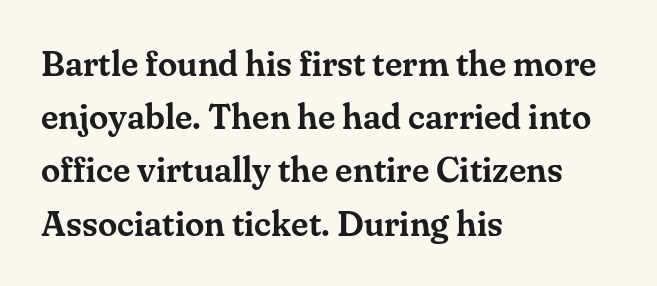
Alignment: flush left. Each row of text sits above clean, open space. Serif or sans? Serif — the stroke terminals have little feet. This sample has the flowing, uneven cadence of proportional lettering. Tracking here is standard; glyphs follow each other at the usual distance.
